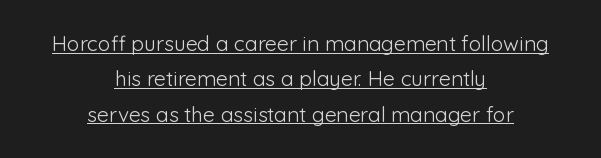
Q: Is the text bold? A: No.
Q: Is the text italic (slanted)? A: No, it is upright.
Q: Is the text underlined? A: Yes.
Q: How is the paragraph aligned? A: Centered.
Q: Is the spacing between letters normal or unusually wide? A: Normal.
Q: Is the spacing between lines tight, normal or loose? A: Normal.
